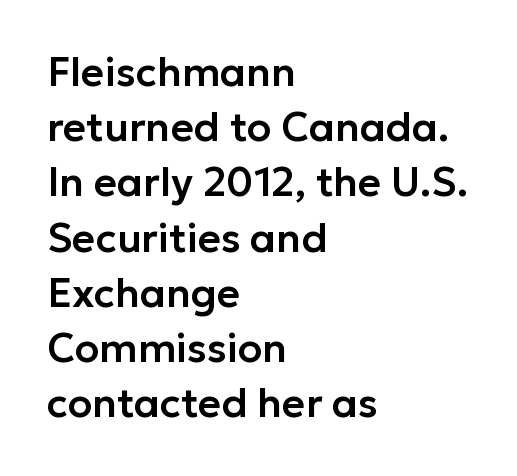
Q: Is the text italic (slanted)? A: No, it is upright.
Q: Is the typeface a serif or a sans-serif typeface? A: Sans-serif.
Q: Is the text underlined? A: No.
Q: How is the paragraph aligned? A: Left-aligned.
Q: Is the spacing between letters normal or unusually wide? A: Normal.
Q: Is the spacing between lines tight, normal or loose? A: Normal.
Q: Width (condensed, normal, or wide)? A: Normal.
Q: Stroke contrast? A: Low.
Q: x-height? A: Medium.
Q: Monospaced? A: No.
